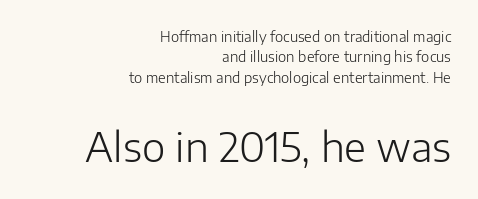
The image shows 40 px light sans-serif type, upright; set right-aligned, normal line spacing (1.46x), normal letter spacing, not underlined; the second (bottom) block is 2.86x larger; low stroke contrast and a medium x-height.
